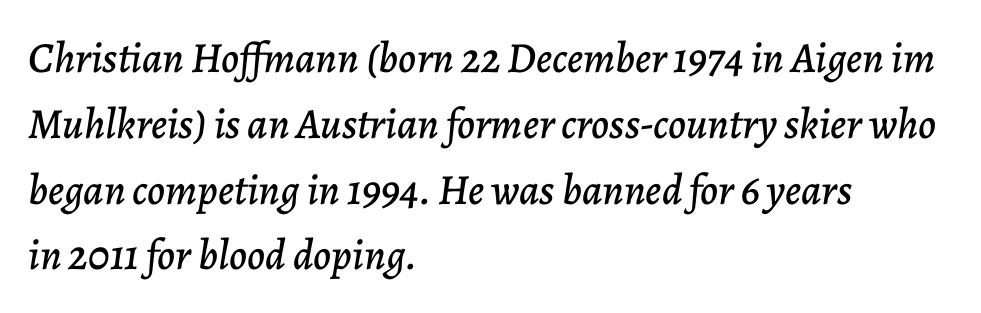
These lines sit exactly where default settings would place them. The face used here is proportionally spaced, like ordinary book or web type. In terms of letterspacing, this is plain default setting. Visually the block forms a straight wall on the left and a jagged coastline on the right. Descender tails drop into unmarked territory.
